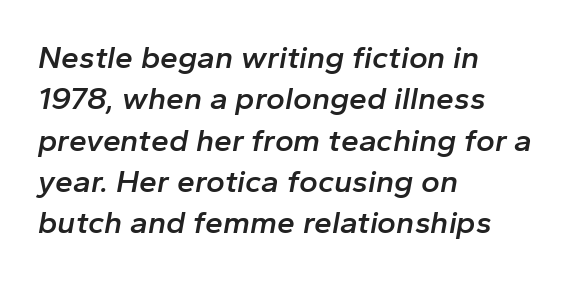
The image shows 32 px semibold type, italic (leaning right); set left-aligned, normal line spacing (1.29x), normal letter spacing, not underlined; low stroke contrast and a medium x-height.
